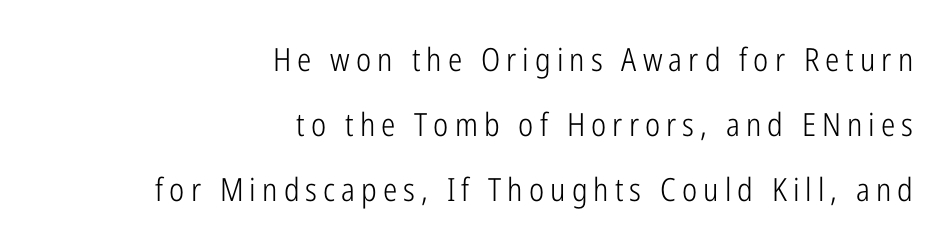
{"serif": "no", "italic": "no", "bold": "no", "weight": "light", "width": "condensed", "stroke_contrast": "low", "x_height": "medium", "monospaced": "no", "underline": "no", "align": "right", "line_spacing": "loose", "line_spacing_ratio": 2.03, "glyph_px": 32}
